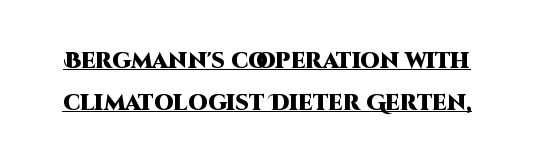
What stands out about the letter spacing? Nothing — it is the standard amount. The lettering is marked with a stroke running underneath it. Does the lettering tilt? It doesn't — this is upright. The glyphs have the mass of a bold cut.
